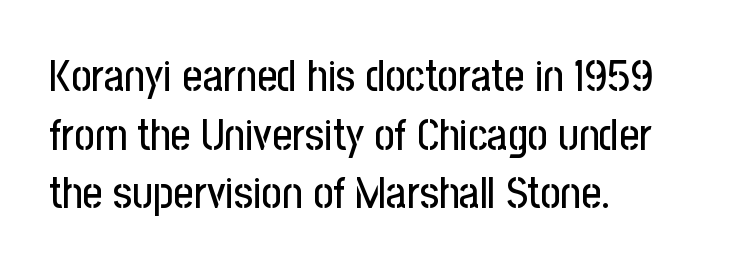
Q: Is the text italic (slanted)? A: No, it is upright.
Q: Is the typeface a serif or a sans-serif typeface? A: Sans-serif.
Q: Is the text underlined? A: No.
Q: How is the paragraph aligned? A: Left-aligned.
Q: Is the spacing between letters normal or unusually wide? A: Normal.
Q: Is the spacing between lines tight, normal or loose? A: Normal.
Q: Width (condensed, normal, or wide)? A: Condensed.
Q: Stroke contrast? A: Low.
Q: x-height? A: Medium.
Q: Monospaced? A: No.
